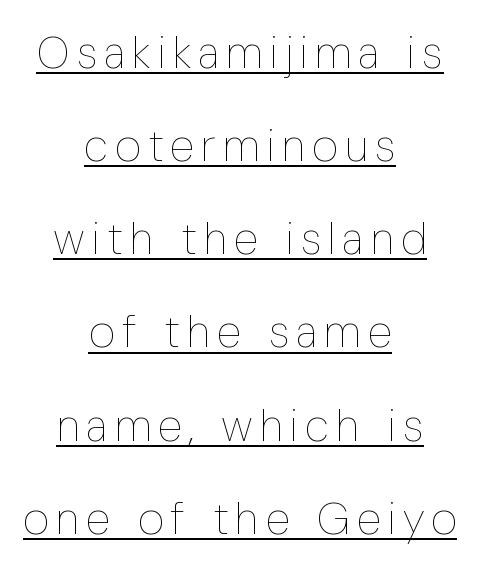
{"italic": "no", "bold": "no", "weight": "thin", "width": "condensed", "stroke_contrast": "low", "x_height": "medium", "monospaced": "no", "underline": "yes", "align": "center", "line_spacing": "loose", "line_spacing_ratio": 2.07, "glyph_px": 45}
